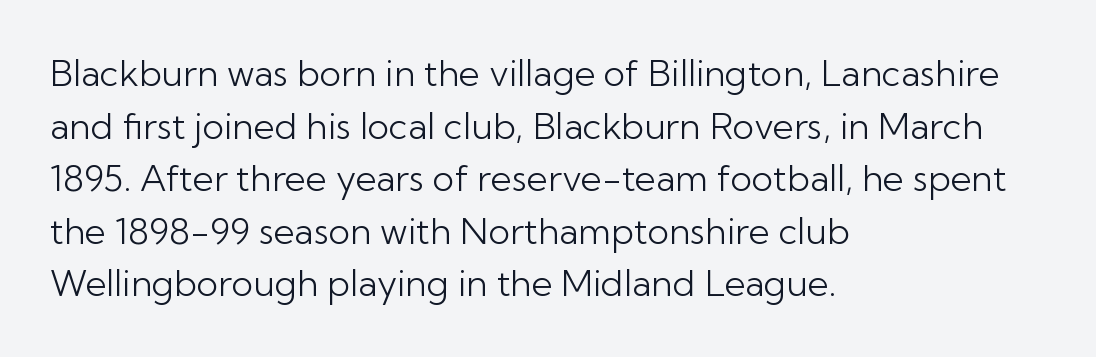
Nope, not italic — everything's standing straight. Spacing between characters is what you'd get straight out of the box. Spacing verdict: proportional, widths tailored to each character. Rows of type keep a routine distance in the vertical direction.
